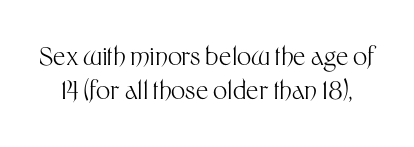
Q: Is the text bold? A: No.
Q: Is the text italic (slanted)? A: No, it is upright.
Q: Is the text underlined? A: No.
Q: Is the spacing between letters normal or unusually wide? A: Normal.
Q: Is the spacing between lines tight, normal or loose? A: Normal.
